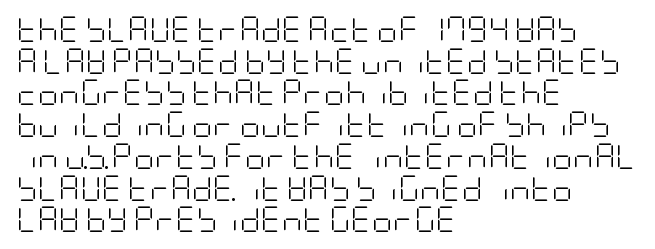
Q: Is the text bold? A: No.
Q: Is the text italic (slanted)? A: No, it is upright.
Q: Is the text underlined? A: No.
Q: How is the paragraph aligned? A: Left-aligned.
Q: Is the spacing between letters normal or unusually wide? A: Normal.
